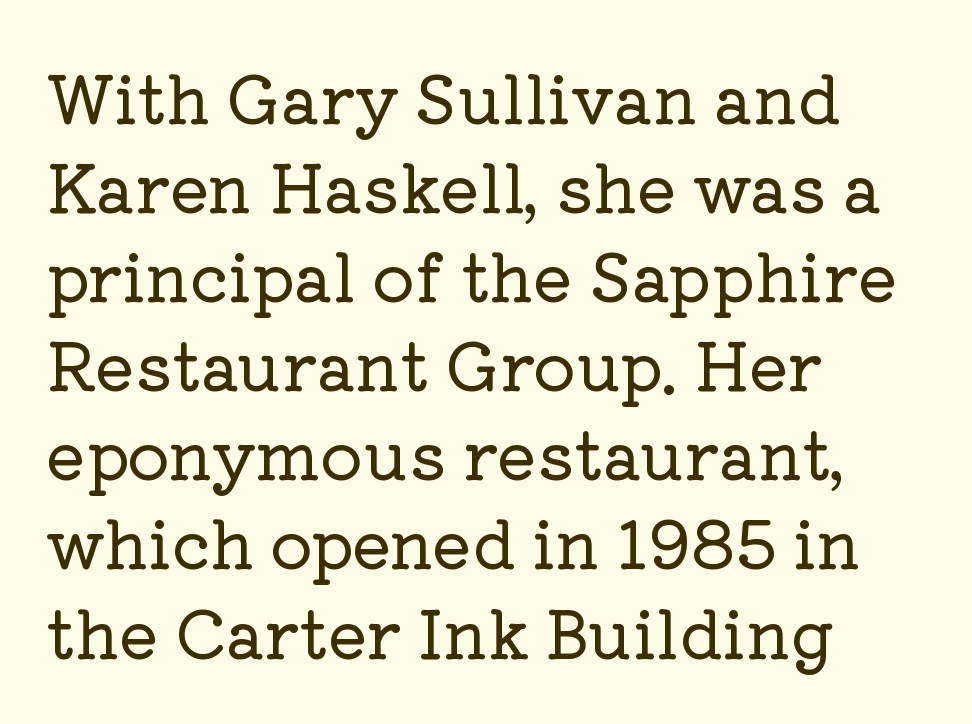
The image shows 66 px serif type, upright; set left-aligned, normal line spacing (1.35x), normal letter spacing, not underlined; low stroke contrast and a medium x-height.
